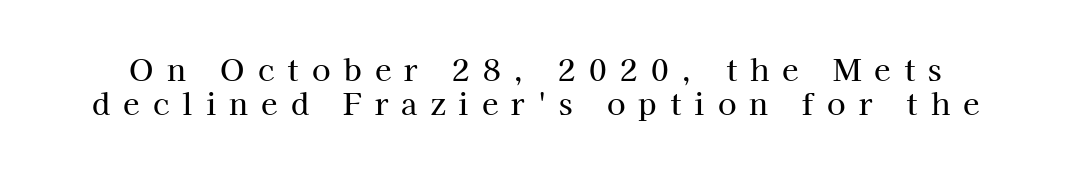
The image shows 30 px serif type, upright; set tight line spacing (1.15x), unusually wide letter spacing (+0.44 em), not underlined; high stroke contrast and a medium x-height.
